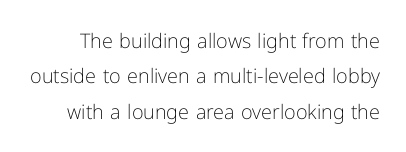
Ordinary non-slanted type is in use. Letters have the restrained weight of plain body copy at most. This rendering features lettering with no underline. The passage shown has conventional tracking throughout.
